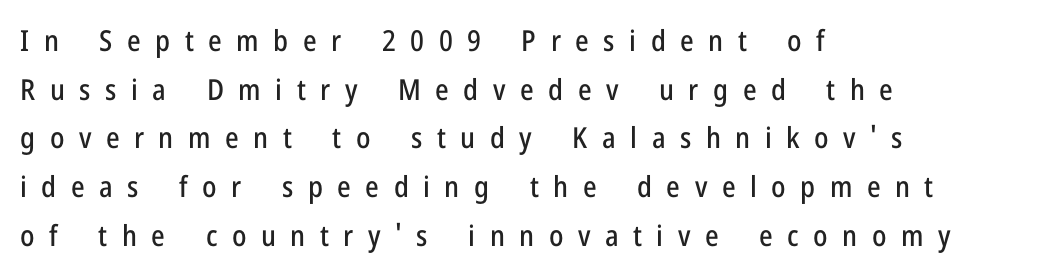
{"serif": "no", "italic": "no", "width": "condensed", "stroke_contrast": "low", "x_height": "medium", "monospaced": "no", "underline": "no", "align": "left", "line_spacing": "normal", "line_spacing_ratio": 1.68, "letter_spacing": "wide", "letter_spacing_em": 0.5, "glyph_px": 29}
